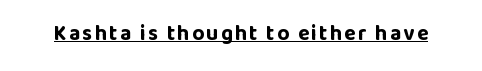
{"italic": "no", "bold": "yes", "underline": "yes", "glyph_px": 21}
